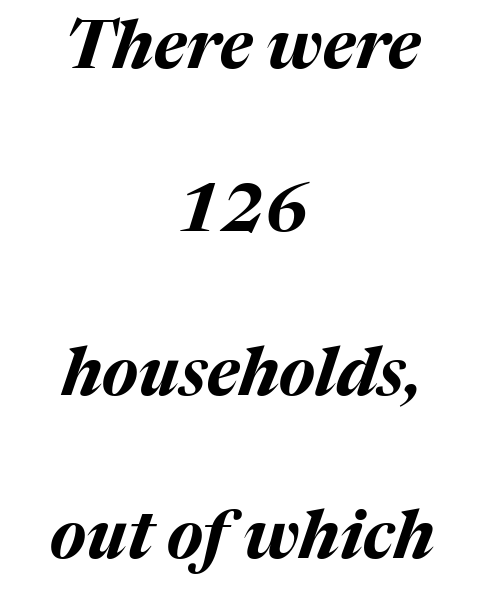
The image shows 67 px bold type, italic (leaning right); set centered, loose line spacing (2.44x), normal letter spacing, not underlined; medium stroke contrast and a medium x-height.
